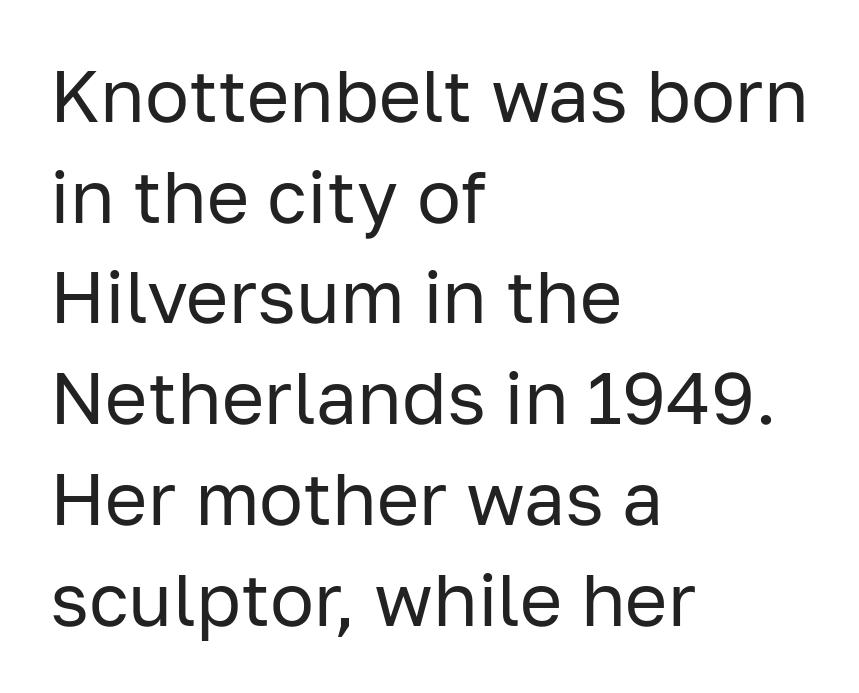
Here the glyphs are tracked normally, forming tight word shapes. Letters rest on an invisible, unmarked baseline. Unbolded letterforms with no extra heft. Italic: no, the glyphs are upright roman. Does the type have serifs? No, each stem ends abruptly.
